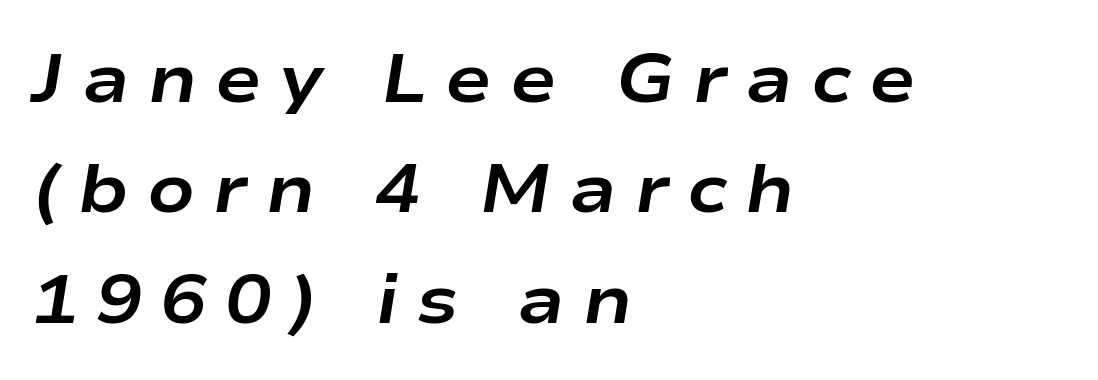
The image shows 69 px bold, wide type, italic (leaning right); set left-aligned, normal line spacing (1.6x), unusually wide letter spacing (+0.26 em), not underlined; low stroke contrast and a medium x-height.
